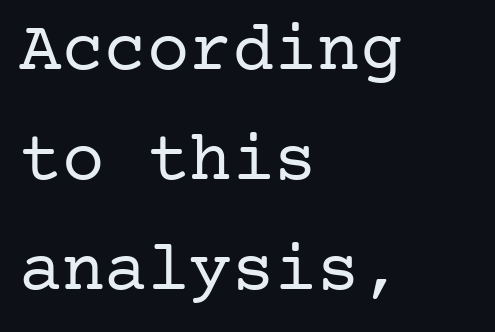
Q: Is the text bold? A: No.
Q: Is the text italic (slanted)? A: No, it is upright.
Q: Is the typeface a serif or a sans-serif typeface? A: Serif.
Q: Is the text underlined? A: No.
Q: How is the paragraph aligned? A: Left-aligned.
Q: Is the spacing between letters normal or unusually wide? A: Normal.
Q: Is the spacing between lines tight, normal or loose? A: Normal.
Q: Width (condensed, normal, or wide)? A: Normal.
Q: Stroke contrast? A: Low.
Q: x-height? A: Medium.
